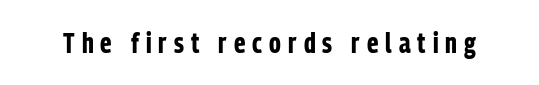
The typeface chosen for these lines omits serifs. Each glyph is drawn with heavy, bold strokes. Quick note: underline off. Each word looks stretched out because of the extra space between its letters. The font's upright variant was chosen for this text. A typesetter would call this proportional, since set widths differ per character.
